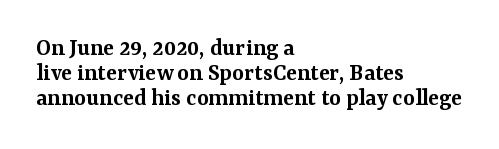
{"italic": "no", "bold": "semi", "underline": "no", "align": "left", "line_spacing": "tight", "line_spacing_ratio": 1.01, "letter_spacing": "normal", "letter_spacing_em": 0.0, "glyph_px": 25}
